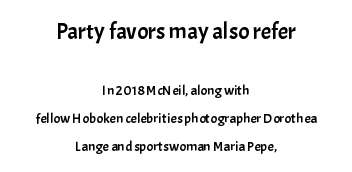
The image shows 23 px text type, upright; set centered, loose line spacing (2.01x), normal letter spacing, not underlined; the first (top) block is 1.64x larger.
